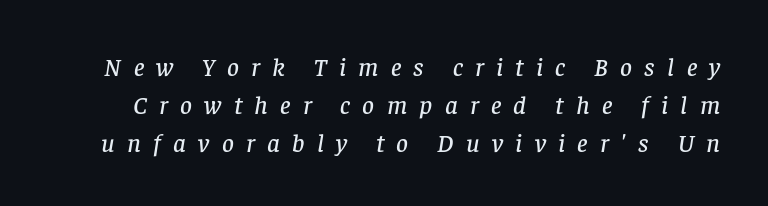
The image shows 26 px text type, italic (leaning right); set normal line spacing (1.46x), unusually wide letter spacing (+0.47 em), not underlined.
